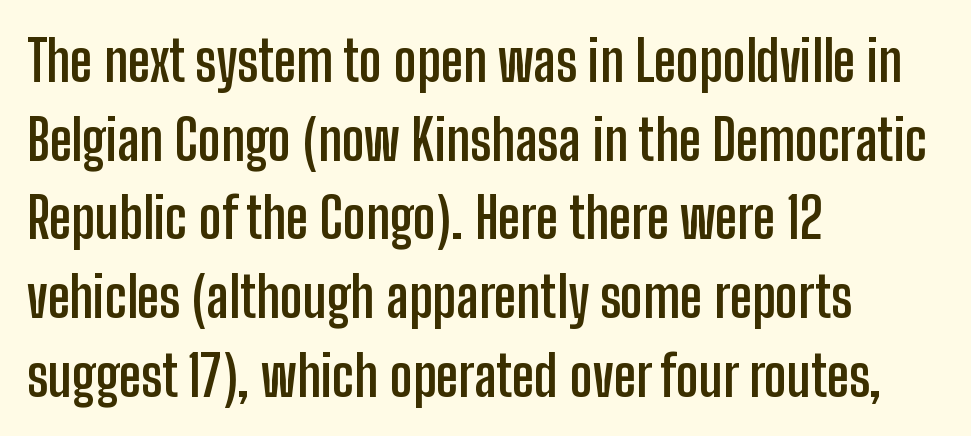
Q: Is the text bold? A: Yes.
Q: Is the text italic (slanted)? A: No, it is upright.
Q: Is the typeface a serif or a sans-serif typeface? A: Sans-serif.
Q: Is the text underlined? A: No.
Q: How is the paragraph aligned? A: Left-aligned.
Q: Is the spacing between letters normal or unusually wide? A: Normal.
Q: Is the spacing between lines tight, normal or loose? A: Normal.
Q: Width (condensed, normal, or wide)? A: Condensed.
Q: Stroke contrast? A: Low.
Q: x-height? A: Medium.
Q: Monospaced? A: No.
